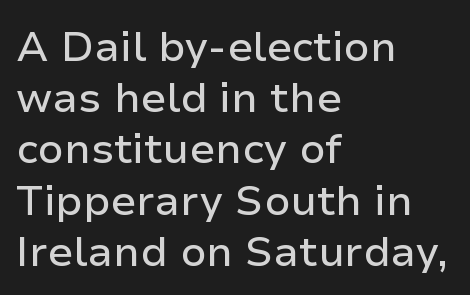
{"serif": "no", "italic": "no", "width": "normal", "stroke_contrast": "low", "x_height": "medium", "monospaced": "no", "underline": "no", "align": "left", "line_spacing_ratio": 1.22, "letter_spacing": "normal", "letter_spacing_em": 0.0, "glyph_px": 42}
